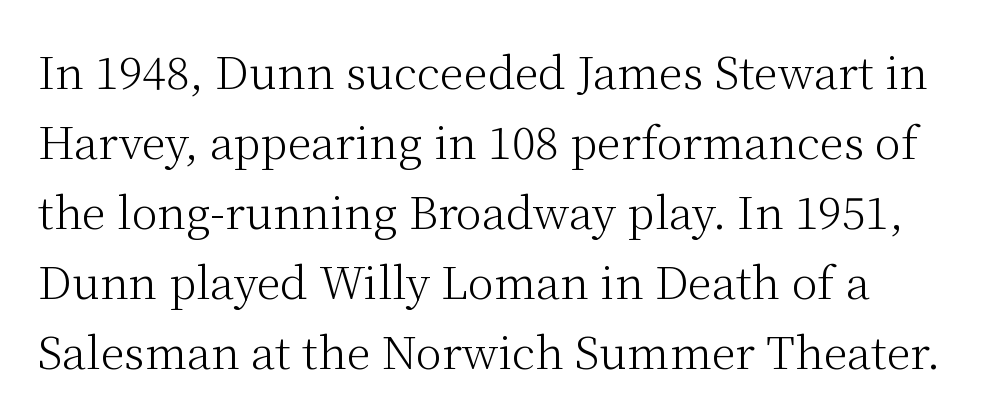
Tracking value appears to be zero — textbook default spacing. A roman cut, with each character standing at attention. Vertically, the passage feels balanced, rows spaced as you'd expect. Heft: none added — not bold. The letters carry serifs — small finishing strokes at the ends of their stems. The rendering uses natural spacing where letterforms have individual widths.
